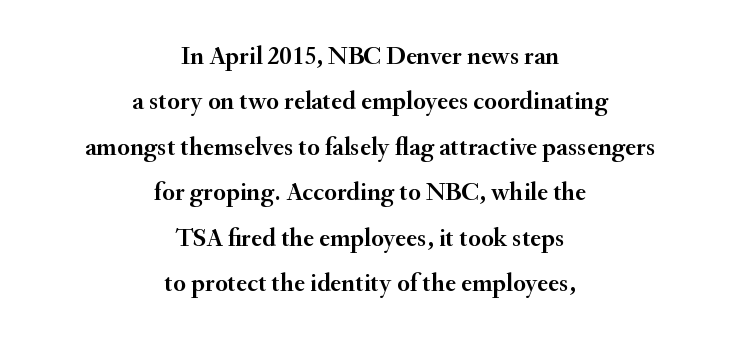
Q: Is the text italic (slanted)? A: No, it is upright.
Q: Is the text underlined? A: No.
Q: How is the paragraph aligned? A: Centered.
Q: Is the spacing between letters normal or unusually wide? A: Normal.
